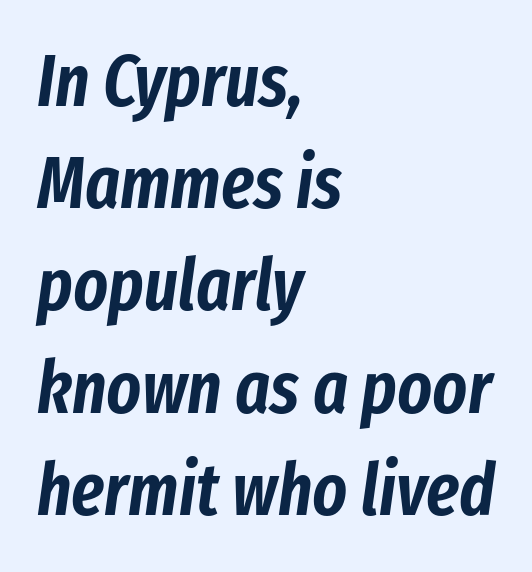
Q: Is the text italic (slanted)? A: Yes, it leans right by about 8 degrees.
Q: Is the text underlined? A: No.
Q: How is the paragraph aligned? A: Left-aligned.
Q: Is the spacing between letters normal or unusually wide? A: Normal.
Q: Is the spacing between lines tight, normal or loose? A: Normal.
Q: Width (condensed, normal, or wide)? A: Condensed.
Q: Stroke contrast? A: Low.
Q: x-height? A: Medium.
Q: Monospaced? A: No.
